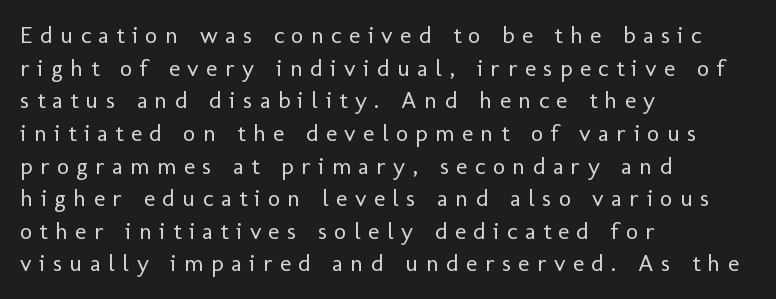
Q: Is the text bold? A: No.
Q: Is the text italic (slanted)? A: No, it is upright.
Q: Is the text underlined? A: No.
Q: How is the paragraph aligned? A: Left-aligned.
Q: Is the spacing between letters normal or unusually wide? A: Unusually wide.
Q: Is the spacing between lines tight, normal or loose? A: Normal.
